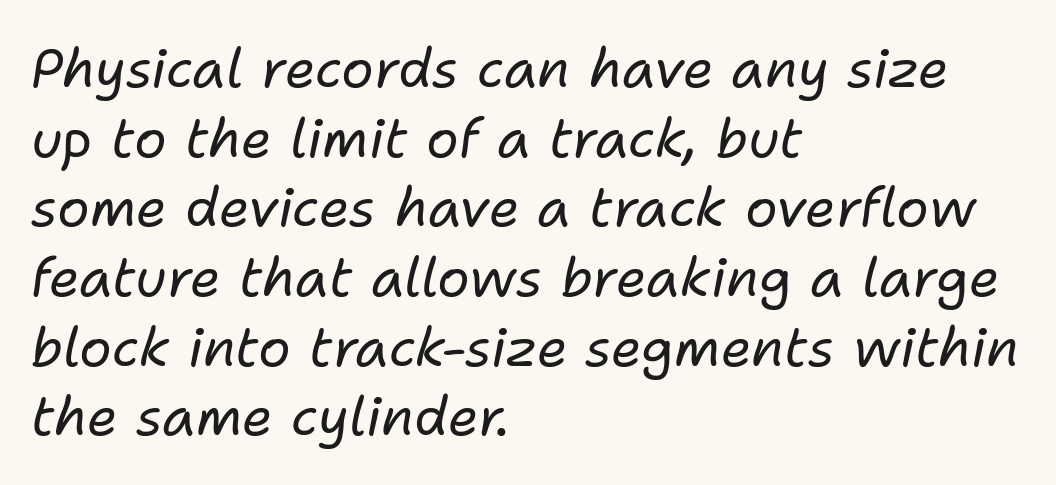
{"italic": "yes", "lean": "right", "slant_degrees": 11, "bold": "no", "weight": "regular", "width": "normal", "stroke_contrast": "low", "x_height": "medium", "monospaced": "no", "underline": "no", "align": "left", "line_spacing": "normal", "line_spacing_ratio": 1.29, "letter_spacing": "normal", "letter_spacing_em": 0.0, "glyph_px": 54}
